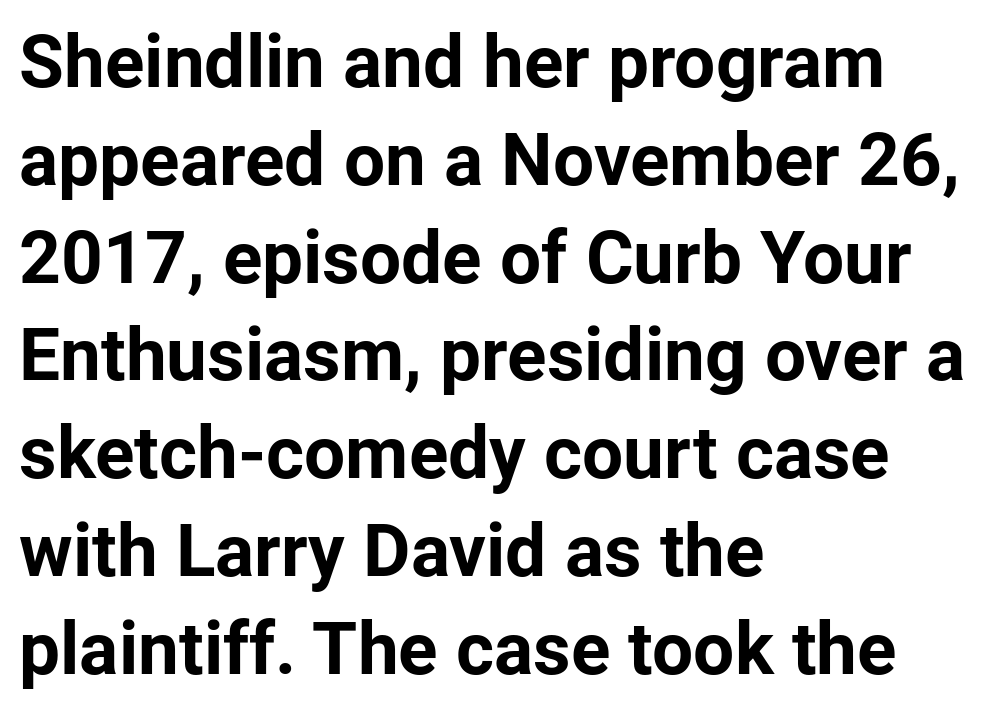
Q: Is the text bold? A: Yes.
Q: Is the text italic (slanted)? A: No, it is upright.
Q: Is the typeface a serif or a sans-serif typeface? A: Sans-serif.
Q: Is the text underlined? A: No.
Q: How is the paragraph aligned? A: Left-aligned.
Q: Is the spacing between letters normal or unusually wide? A: Normal.
Q: Is the spacing between lines tight, normal or loose? A: Normal.
Q: Width (condensed, normal, or wide)? A: Normal.
Q: Stroke contrast? A: Low.
Q: x-height? A: Medium.
Q: Monospaced? A: No.
